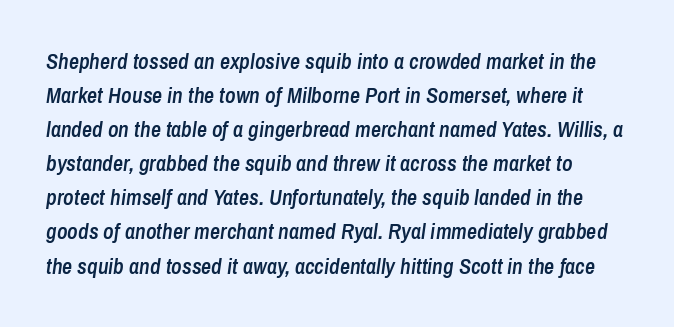
The image shows 22 px text type, italic (leaning right); set normal line spacing (1.55x), normal letter spacing, not underlined.
